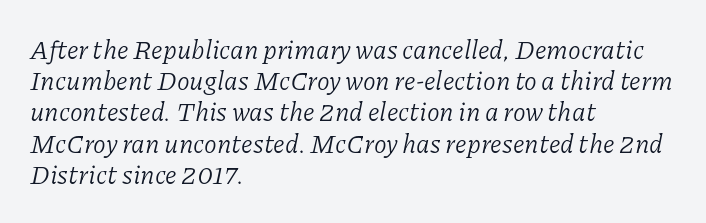
{"italic": "yes", "lean": "right", "slant_degrees": 11, "bold": "no", "underline": "no", "align": "left", "line_spacing_ratio": 1.2, "letter_spacing": "normal", "letter_spacing_em": 0.0, "glyph_px": 26}
